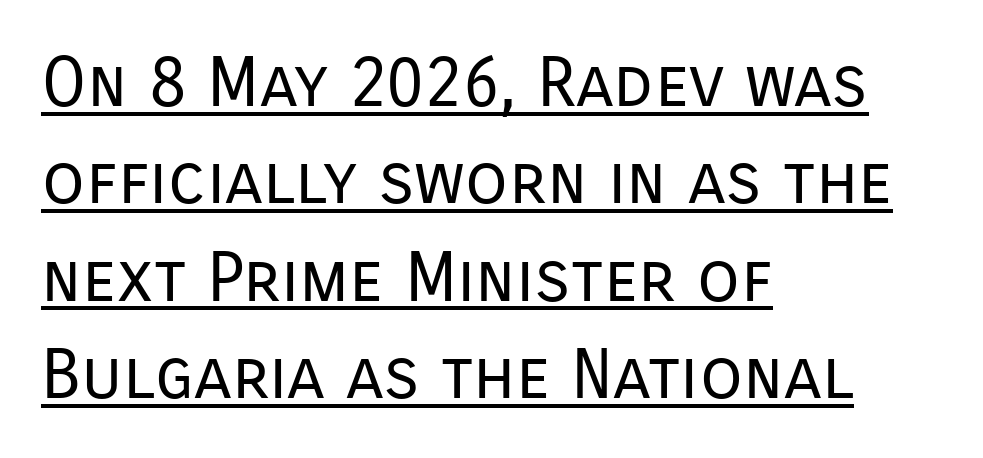
Nope, no serifs anywhere on these letters. Quick note: underline on. Alignment: flush left. Character widths vary here, with narrow letters taking less room than wide ones. How would I describe the line gaps? Plain and ordinary.
